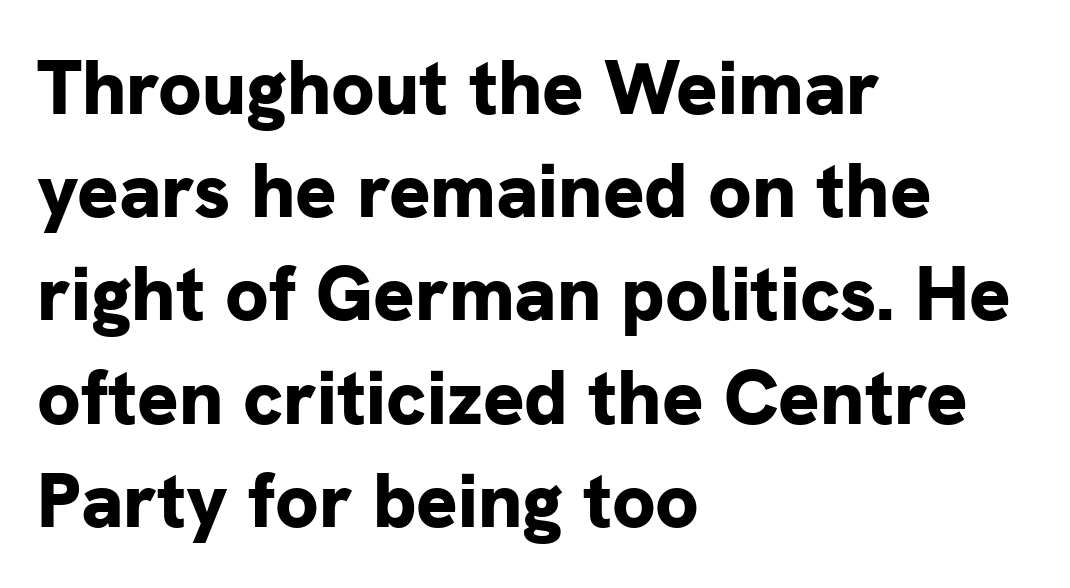
Q: Is the text bold? A: Yes.
Q: Is the text italic (slanted)? A: No, it is upright.
Q: Is the typeface a serif or a sans-serif typeface? A: Sans-serif.
Q: Is the text underlined? A: No.
Q: How is the paragraph aligned? A: Left-aligned.
Q: Is the spacing between letters normal or unusually wide? A: Normal.
Q: Is the spacing between lines tight, normal or loose? A: Normal.
Q: Width (condensed, normal, or wide)? A: Normal.
Q: Stroke contrast? A: Low.
Q: x-height? A: Medium.
Q: Monospaced? A: No.
